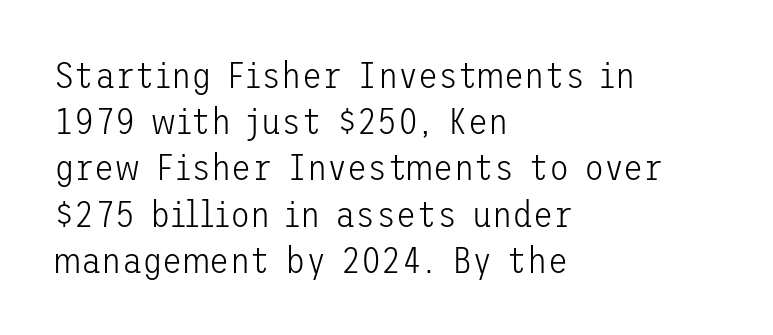
Quick note: underline off. Letters have the restrained weight of plain body copy at most. Every character sits straight up, as roman type does. I'd call this a sans setting — the letters go barefoot. The paragraph shown leans on its left margin.
